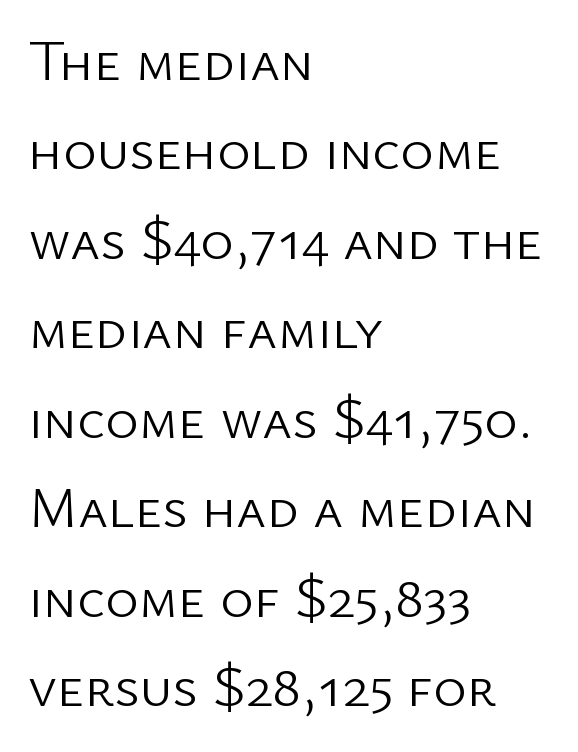
In terms of leading, this rendering sits right in the middle. Posture: straight, roman, zero tilt. Notice how the passage keeps a crisp vertical edge on the left only. The strokes carry an ordinary text weight at most.
